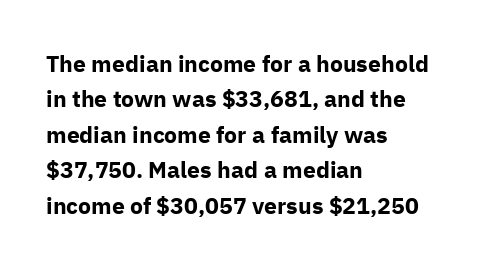
Q: Is the text bold? A: Yes.
Q: Is the text italic (slanted)? A: No, it is upright.
Q: Is the text underlined? A: No.
Q: How is the paragraph aligned? A: Left-aligned.
Q: Is the spacing between letters normal or unusually wide? A: Normal.
Q: Is the spacing between lines tight, normal or loose? A: Normal.
